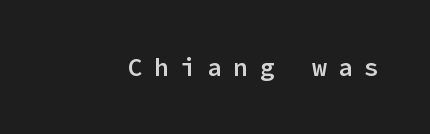
Q: Is the text bold? A: Semi-bold.
Q: Is the text italic (slanted)? A: No, it is upright.
Q: Is the text underlined? A: No.
Q: Is the spacing between letters normal or unusually wide? A: Unusually wide.
